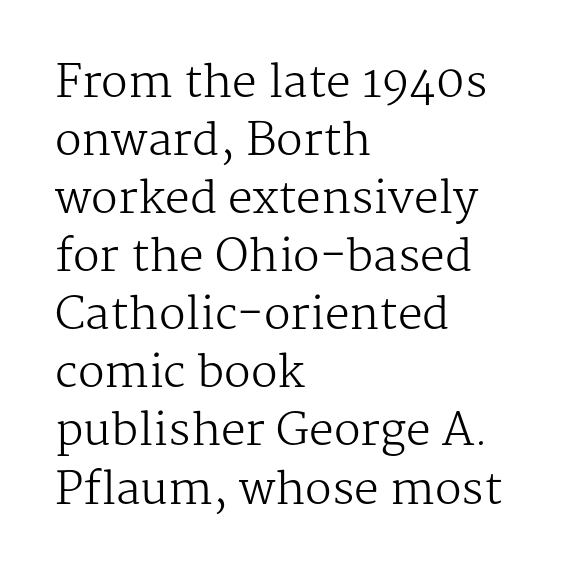
The face used here is seriffed, in the tradition of book romans. Students, observe: this is what conventionally led text looks like. Characters remain perfectly vertical along every line. Words float on clear page, feet unadorned.
